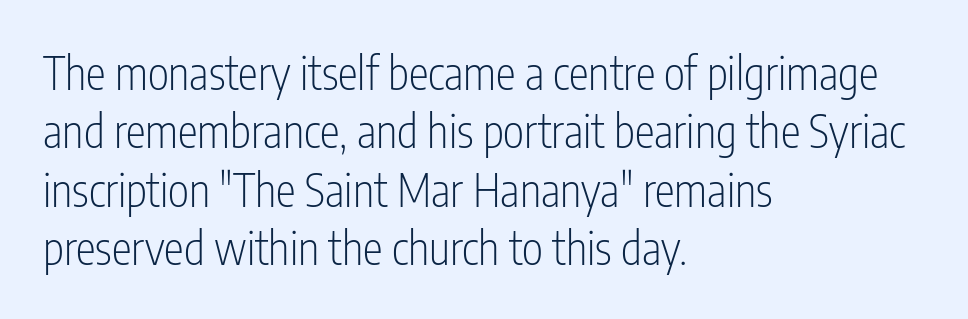
The image shows 45 px light, condensed sans-serif type, upright; set left-aligned, normal line spacing (1.3x), normal letter spacing, not underlined; low stroke contrast and a medium x-height.
